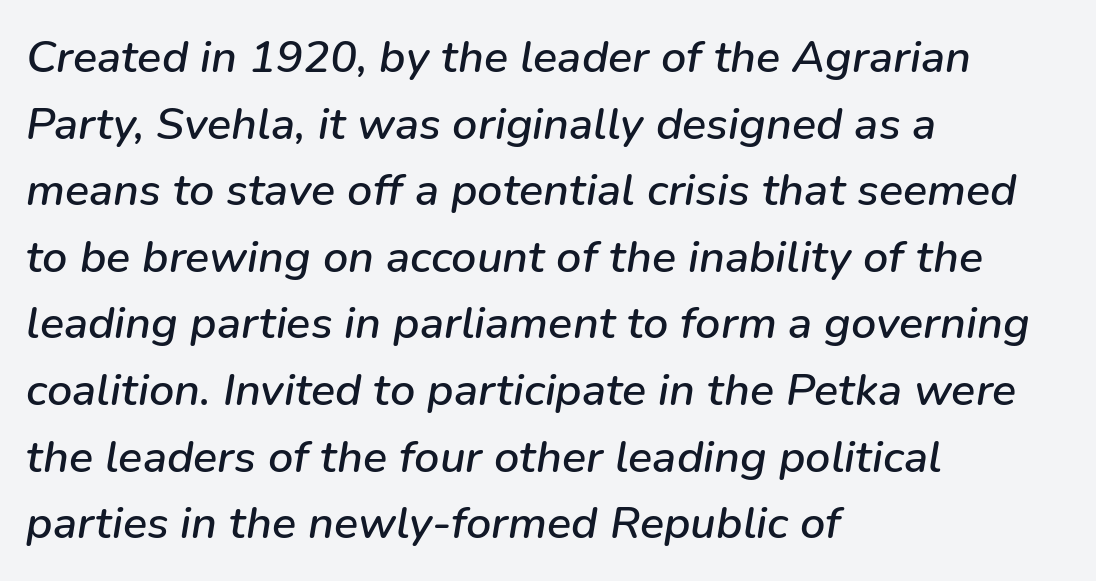
{"italic": "yes", "lean": "right", "slant_degrees": 9, "width": "normal", "stroke_contrast": "low", "x_height": "medium", "monospaced": "no", "underline": "no", "align": "left", "line_spacing": "normal", "line_spacing_ratio": 1.48, "letter_spacing": "normal", "letter_spacing_em": 0.0, "glyph_px": 45}
